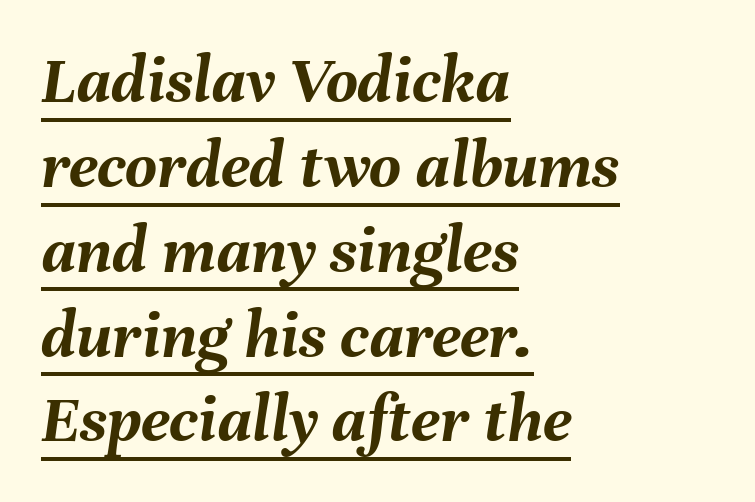
The image shows 69 px semibold type, italic (leaning right); set left-aligned, line spacing 1.23x, normal letter spacing, underlined; medium stroke contrast and a medium x-height.
